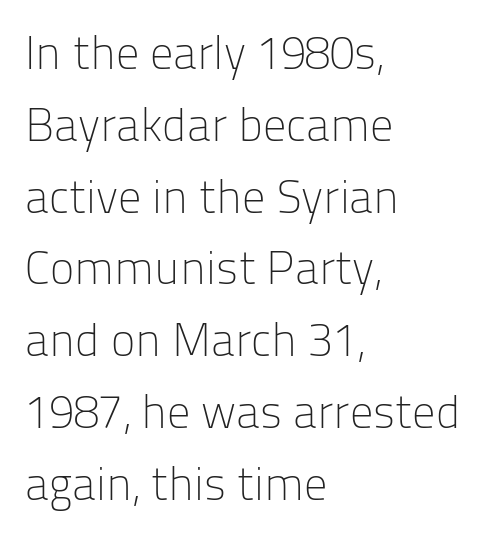
The image shows 46 px light sans-serif type, upright; set left-aligned, normal line spacing (1.56x), normal letter spacing, not underlined; low stroke contrast and a medium x-height.
